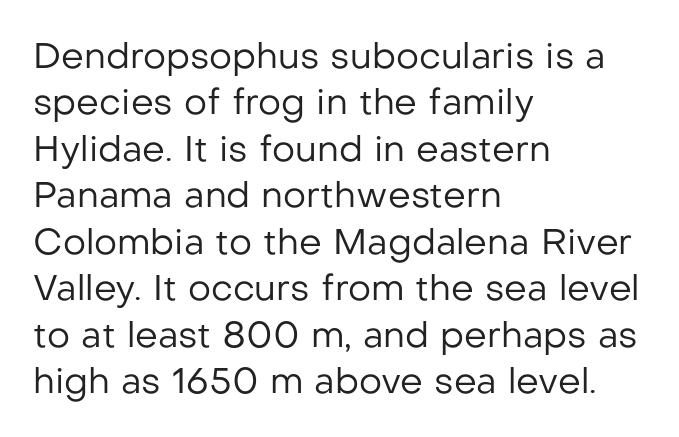
The image shows 36 px regular-weight sans-serif type, upright; set left-aligned, normal line spacing (1.29x), normal letter spacing, not underlined; low stroke contrast and a medium x-height.
